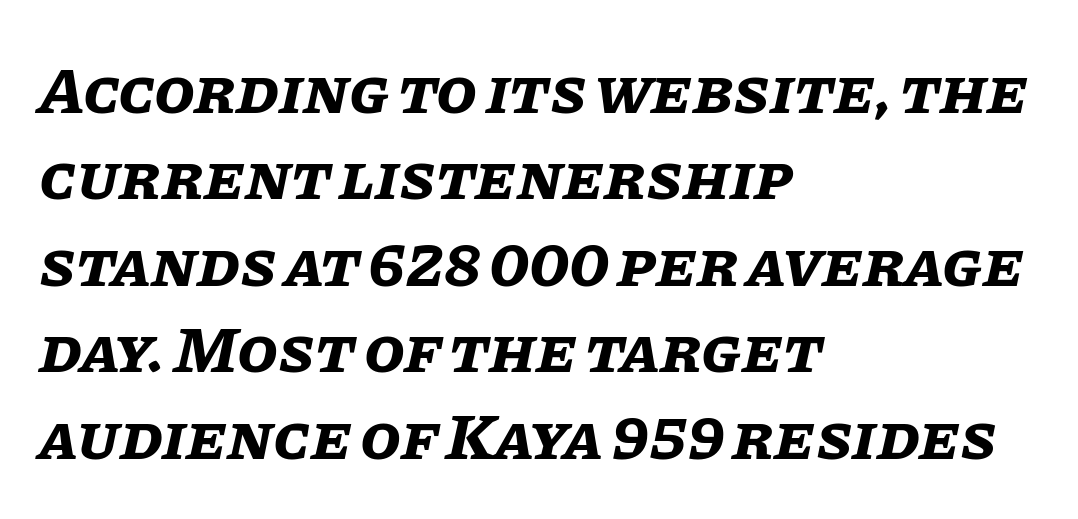
Q: Is the text bold? A: Yes.
Q: Is the text italic (slanted)? A: Yes, it leans right by about 11 degrees.
Q: Is the text underlined? A: No.
Q: How is the paragraph aligned? A: Left-aligned.
Q: Is the spacing between letters normal or unusually wide? A: Normal.
Q: Is the spacing between lines tight, normal or loose? A: Normal.
Q: Width (condensed, normal, or wide)? A: Normal.
Q: Stroke contrast? A: Low.
Q: x-height? A: Large.
Q: Monospaced? A: No.
